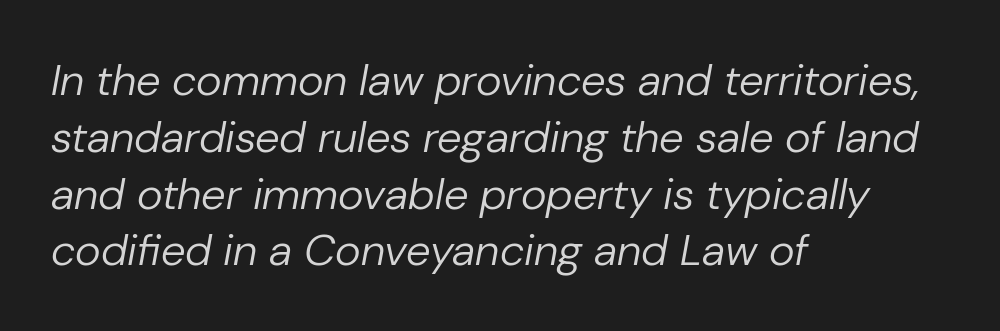
Q: Is the text bold? A: No.
Q: Is the text italic (slanted)? A: Yes, it leans right by about 10 degrees.
Q: Is the text underlined? A: No.
Q: How is the paragraph aligned? A: Left-aligned.
Q: Is the spacing between letters normal or unusually wide? A: Normal.
Q: Is the spacing between lines tight, normal or loose? A: Normal.
Q: Width (condensed, normal, or wide)? A: Normal.
Q: Stroke contrast? A: Low.
Q: x-height? A: Medium.
Q: Monospaced? A: No.
